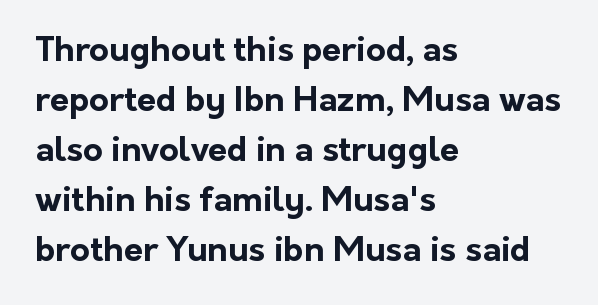
Q: Is the text bold? A: Yes.
Q: Is the text italic (slanted)? A: No, it is upright.
Q: Is the typeface a serif or a sans-serif typeface? A: Sans-serif.
Q: Is the text underlined? A: No.
Q: How is the paragraph aligned? A: Left-aligned.
Q: Is the spacing between letters normal or unusually wide? A: Normal.
Q: Is the spacing between lines tight, normal or loose? A: Normal.
Q: Width (condensed, normal, or wide)? A: Normal.
Q: Stroke contrast? A: Low.
Q: x-height? A: Medium.
Q: Monospaced? A: No.
